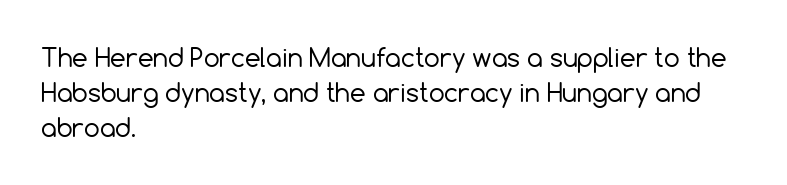
The image shows 25 px text type, upright; set left-aligned, normal line spacing (1.41x), normal letter spacing, not underlined.
